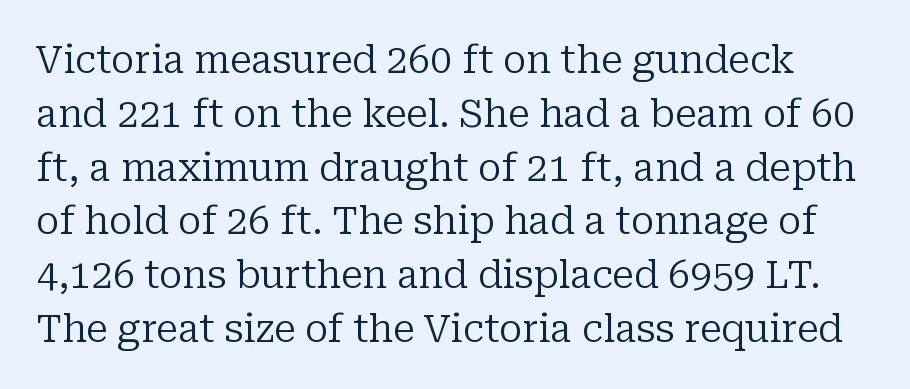
Q: Is the text bold? A: No.
Q: Is the text italic (slanted)? A: No, it is upright.
Q: Is the typeface a serif or a sans-serif typeface? A: Serif.
Q: Is the text underlined? A: No.
Q: Is the spacing between letters normal or unusually wide? A: Normal.
Q: Is the spacing between lines tight, normal or loose? A: Normal.
Q: Width (condensed, normal, or wide)? A: Normal.
Q: Stroke contrast? A: Low.
Q: x-height? A: Medium.
Q: Monospaced? A: No.
